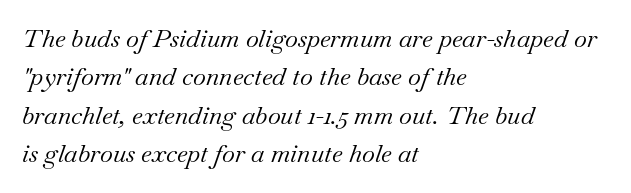
The image shows 25 px text type, italic (leaning right); set left-aligned, normal line spacing (1.54x), normal letter spacing, not underlined.
